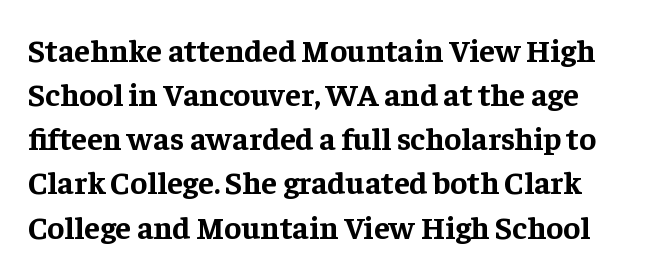
The image shows 32 px bold serif type, upright; set normal line spacing (1.38x), normal letter spacing, not underlined; low stroke contrast and a medium x-height.
